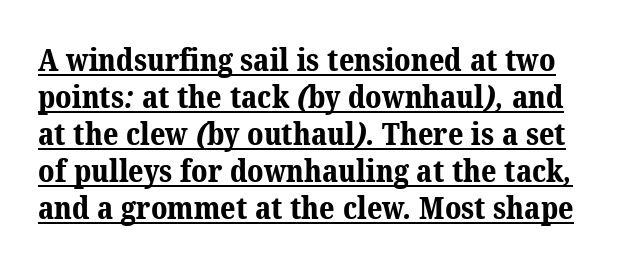
Q: Is the text bold? A: Yes.
Q: Is the typeface a serif or a sans-serif typeface? A: Serif.
Q: Is the text underlined? A: Yes.
Q: Is the spacing between letters normal or unusually wide? A: Normal.
Q: Width (condensed, normal, or wide)? A: Normal.
Q: Stroke contrast? A: Medium.
Q: x-height? A: Medium.
Q: Monospaced? A: No.
